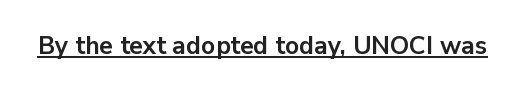
The face used here appears with an underline applied. Nope, not italic — everything's standing straight. This is heavy type, rendered in bold. Nobody touched the tracking dial on this one.
